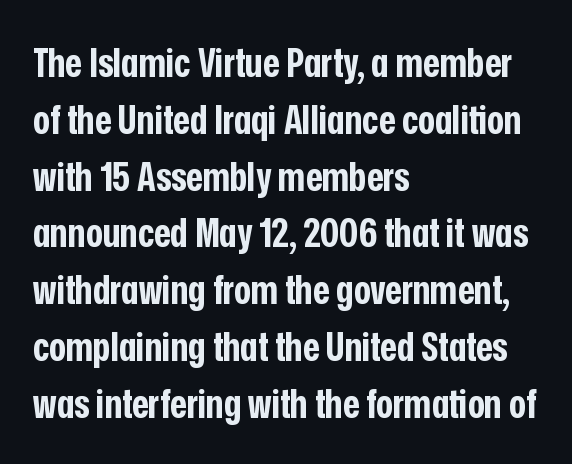
The rendering uses a bold face; every stroke is thick and dark. Notice how the stems are strictly vertical — no italics here. Nope, no serifs anywhere on these letters. Each letter keeps its own natural width here, so spacing adapts to shape. Regular leading.
